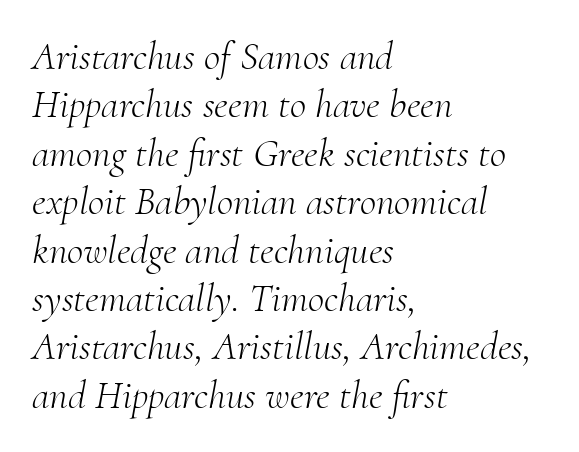
Q: Is the text bold? A: No.
Q: Is the text italic (slanted)? A: Yes, it leans right by about 10 degrees.
Q: Is the typeface a serif or a sans-serif typeface? A: Serif.
Q: Is the text underlined? A: No.
Q: How is the paragraph aligned? A: Left-aligned.
Q: Is the spacing between letters normal or unusually wide? A: Normal.
Q: Width (condensed, normal, or wide)? A: Normal.
Q: Stroke contrast? A: Medium.
Q: x-height? A: Small.
Q: Monospaced? A: No.
